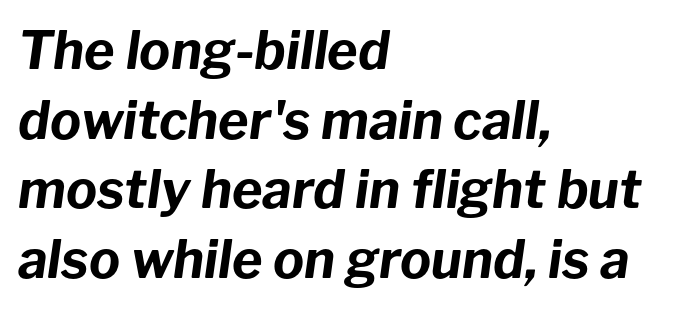
Letter spacing: default. Does the weight exceed regular? Yes, all the way to bold. Only glyphs here, with clear space below each row. The paragraph shown leans on its left margin.
